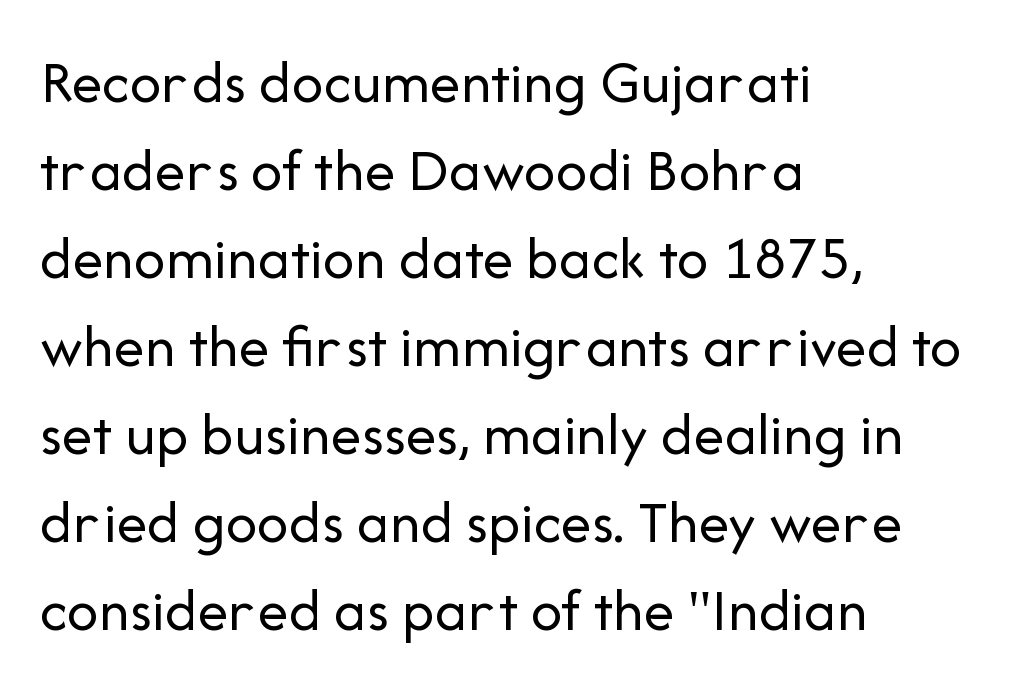
The type is set solid horizontally, with unmodified tracking. Leading: standard. You can tell it's not italic because the verticals are truly vertical. Just letters on the line, the space beneath them empty.
